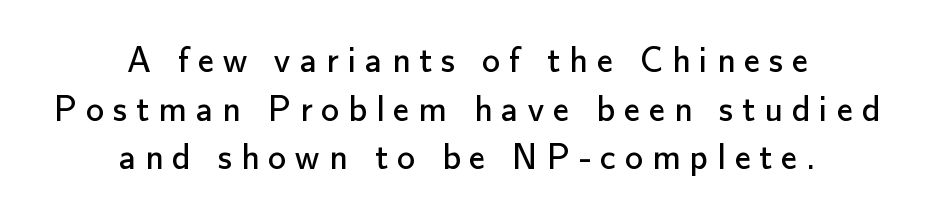
{"serif": "no", "italic": "no", "bold": "no", "weight": "regular", "width": "normal", "stroke_contrast": "low", "x_height": "small", "monospaced": "no", "underline": "no", "align": "center", "line_spacing": "normal", "line_spacing_ratio": 1.35, "letter_spacing": "wide", "letter_spacing_em": 0.25, "glyph_px": 36}
